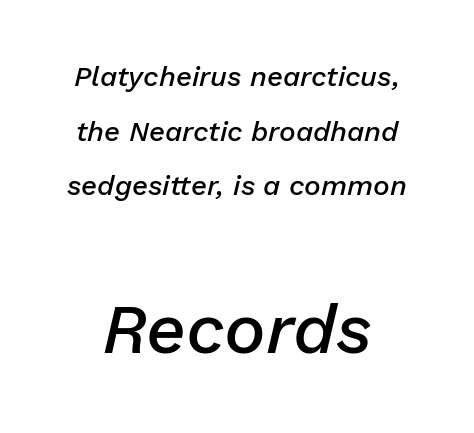
Q: Is the text bold? A: Semi-bold.
Q: Is the text italic (slanted)? A: Yes, it leans right by about 13 degrees.
Q: Is the text underlined? A: No.
Q: Is the spacing between letters normal or unusually wide? A: Normal.
Q: Is the spacing between lines tight, normal or loose? A: Loose.
Q: Which block of text is set in a larger size, the first (top) or the second (bottom)? A: The second (bottom) one.
Q: Width (condensed, normal, or wide)? A: Normal.
Q: Stroke contrast? A: Low.
Q: x-height? A: Medium.
Q: Monospaced? A: No.
